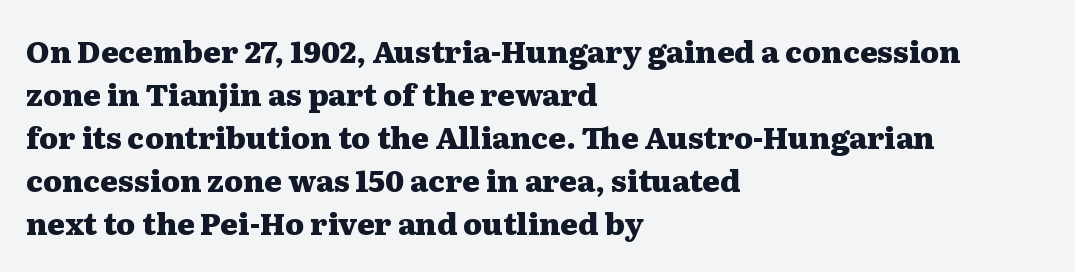
Whoever set this chose a conventional vertical rhythm. What kind of face is this? One with serifs. These lines carry a lot of weight — the face is fully bold. Default kerning and tracking; the words read as compact shapes.
